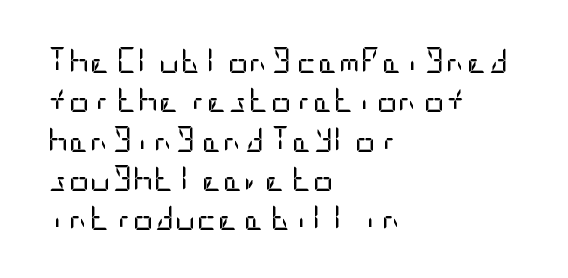
A typesetter would mark this as roman, not italic. Does the leading feel generous? No, just average. The typesetter chose a ragged-right arrangement here. The gaps between neighbouring characters are ordinary and unremarkable. Is this a heavy cut? Hardly; it is regular or lighter. The space directly below the letters is spotless.
